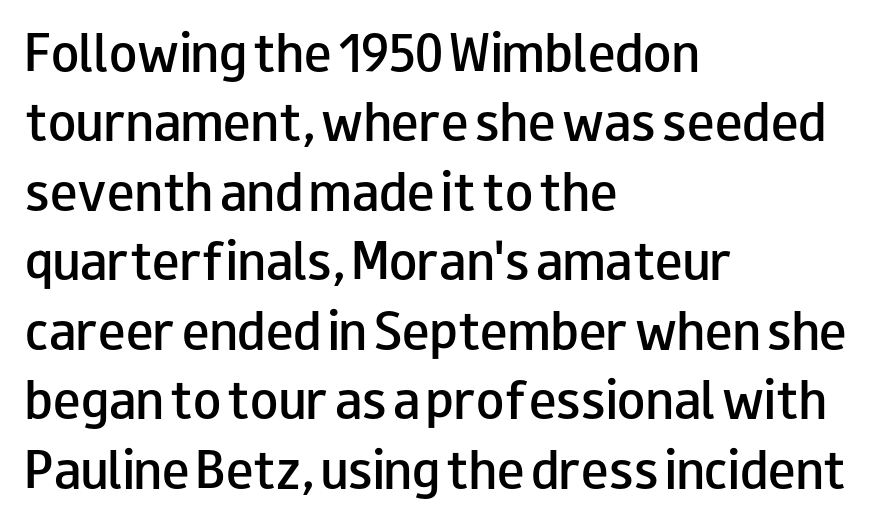
Q: Is the text bold? A: Semi-bold.
Q: Is the text italic (slanted)? A: No, it is upright.
Q: Is the typeface a serif or a sans-serif typeface? A: Sans-serif.
Q: Is the text underlined? A: No.
Q: How is the paragraph aligned? A: Left-aligned.
Q: Is the spacing between letters normal or unusually wide? A: Normal.
Q: Is the spacing between lines tight, normal or loose? A: Normal.
Q: Width (condensed, normal, or wide)? A: Wide.
Q: Stroke contrast? A: Low.
Q: x-height? A: Small.
Q: Monospaced? A: No.
